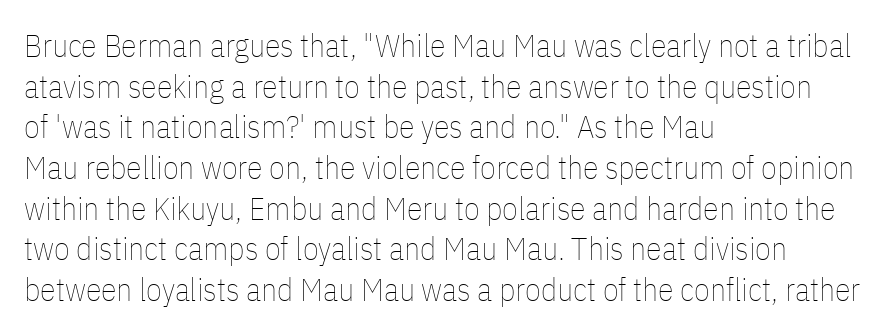
{"italic": "no", "bold": "no", "weight": "thin", "width": "condensed", "stroke_contrast": "low", "x_height": "medium", "monospaced": "no", "underline": "no", "align": "left", "line_spacing": "normal", "line_spacing_ratio": 1.27, "letter_spacing": "normal", "letter_spacing_em": 0.0, "glyph_px": 32}
